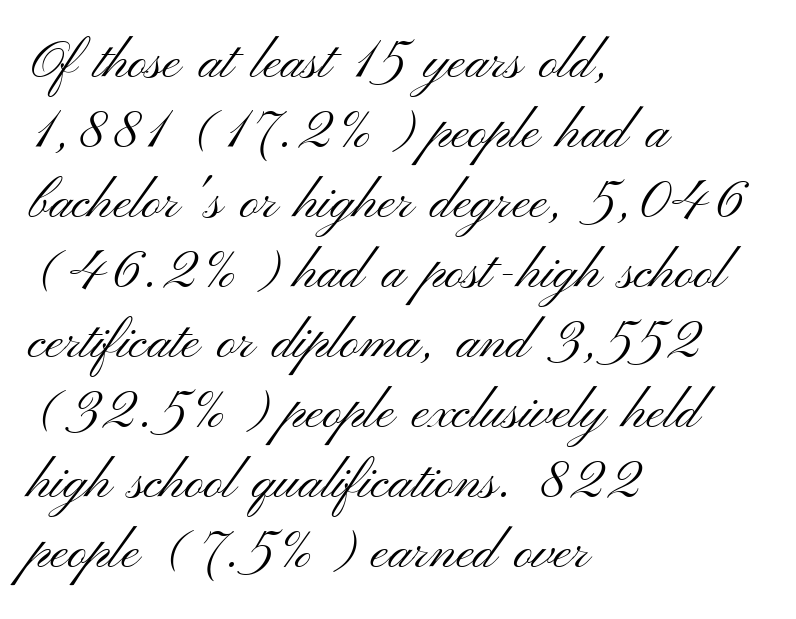
{"serif": "no", "bold": "no", "weight": "light", "width": "wide", "stroke_contrast": "medium", "x_height": "small", "monospaced": "no", "underline": "no", "align": "left", "line_spacing": "normal", "line_spacing_ratio": 1.32, "letter_spacing": "normal", "letter_spacing_em": 0.0, "glyph_px": 53}
